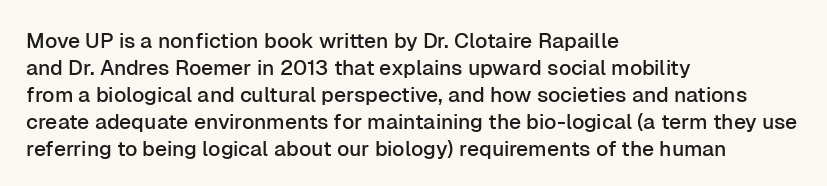
Q: Is the text italic (slanted)? A: No, it is upright.
Q: Is the text underlined? A: No.
Q: How is the paragraph aligned? A: Left-aligned.
Q: Is the spacing between letters normal or unusually wide? A: Normal.
Q: Is the spacing between lines tight, normal or loose? A: Normal.
